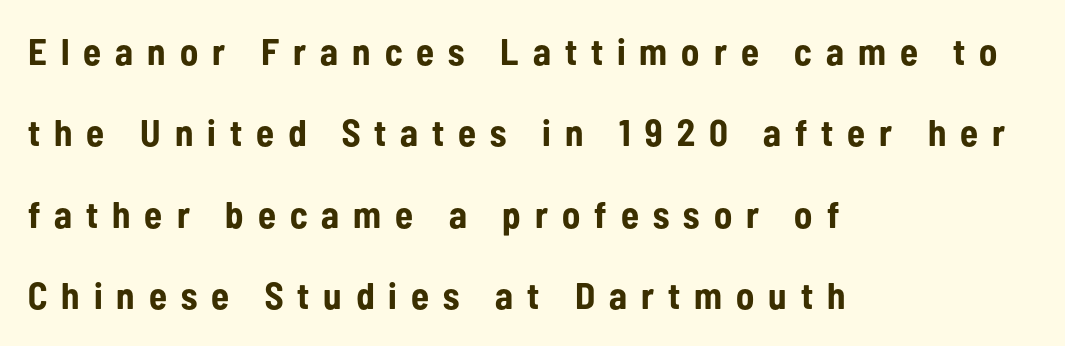
The letters stand straight up with perfectly vertical stems. Which margin do the lines hug? The left one — the right edge is uneven. Is the letter spacing exaggerated? Yes — the characters are pushed far apart. Serifs: no, the terminals of the letterforms are clean. Decoration check: the copy has no underline. Summary of vertical rhythm: relaxed, with wide interline spacing.
